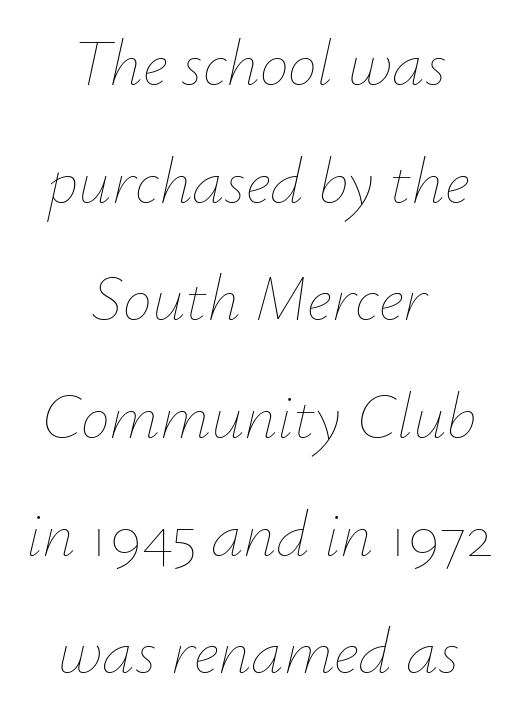
{"italic": "yes", "lean": "right", "slant_degrees": 12, "bold": "no", "weight": "thin", "width": "normal", "stroke_contrast": "low", "x_height": "small", "monospaced": "no", "underline": "no", "align": "center", "line_spacing_ratio": 1.81, "letter_spacing": "normal", "letter_spacing_em": 0.0, "glyph_px": 65}
